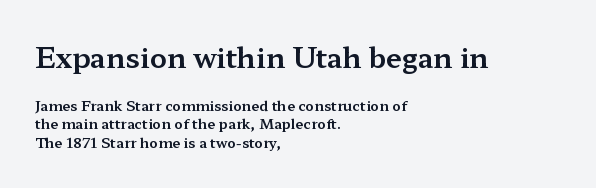
A typesetter would call this leading conventional body-copy spacing. Caption: multi-line text, flush left, ragged right. Look at the glyph heights: the upper group is clearly the bigger setting. A typesetter would call this proportional, since set widths differ per character. Descender tails drop into unmarked territory. This rendering employs a face with finishing strokes, i.e., a serif.
